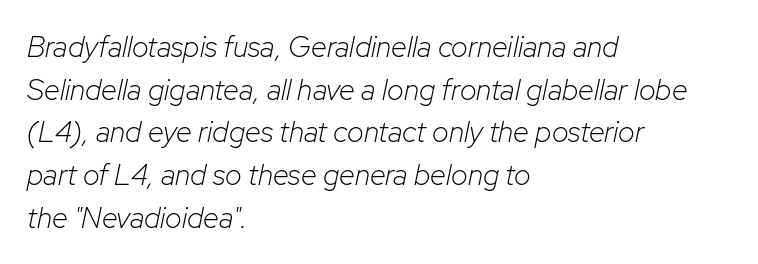
{"italic": "yes", "lean": "right", "slant_degrees": 12, "bold": "no", "weight": "light", "width": "normal", "stroke_contrast": "low", "x_height": "medium", "monospaced": "no", "underline": "no", "align": "left", "line_spacing": "normal", "line_spacing_ratio": 1.47, "letter_spacing": "normal", "letter_spacing_em": 0.0, "glyph_px": 29}
